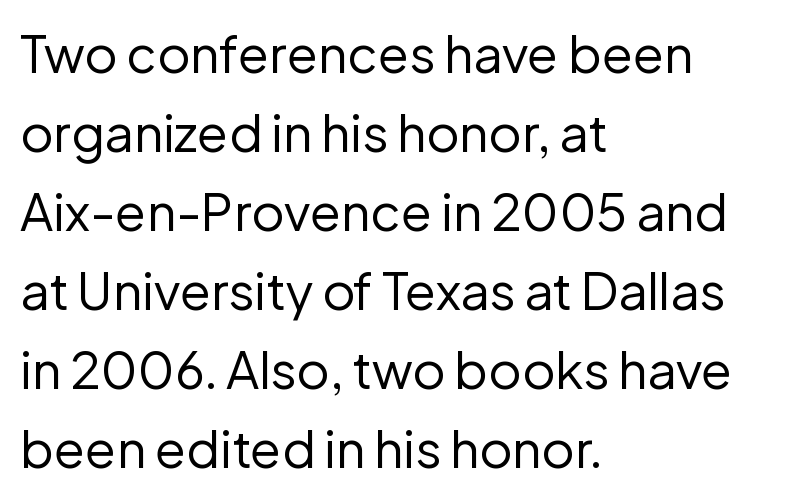
Q: Is the text bold? A: No.
Q: Is the text italic (slanted)? A: No, it is upright.
Q: Is the typeface a serif or a sans-serif typeface? A: Sans-serif.
Q: Is the text underlined? A: No.
Q: How is the paragraph aligned? A: Left-aligned.
Q: Is the spacing between letters normal or unusually wide? A: Normal.
Q: Is the spacing between lines tight, normal or loose? A: Normal.
Q: Width (condensed, normal, or wide)? A: Normal.
Q: Stroke contrast? A: Low.
Q: x-height? A: Medium.
Q: Monospaced? A: No.
